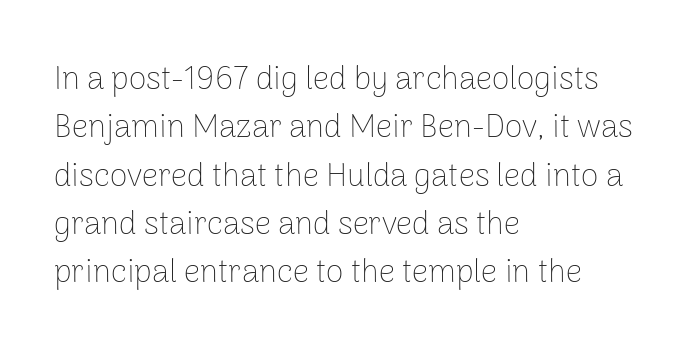
The specimen reads as upright at a glance. Successive baselines arrive at the customary interval. The face used here is proportionally spaced, like ordinary book or web type. I'd call this a sans setting — the letters go barefoot. Observe the ordinary spacing: letters are neighbours, not strangers. Visually the block forms a straight wall on the left and a jagged coastline on the right.
